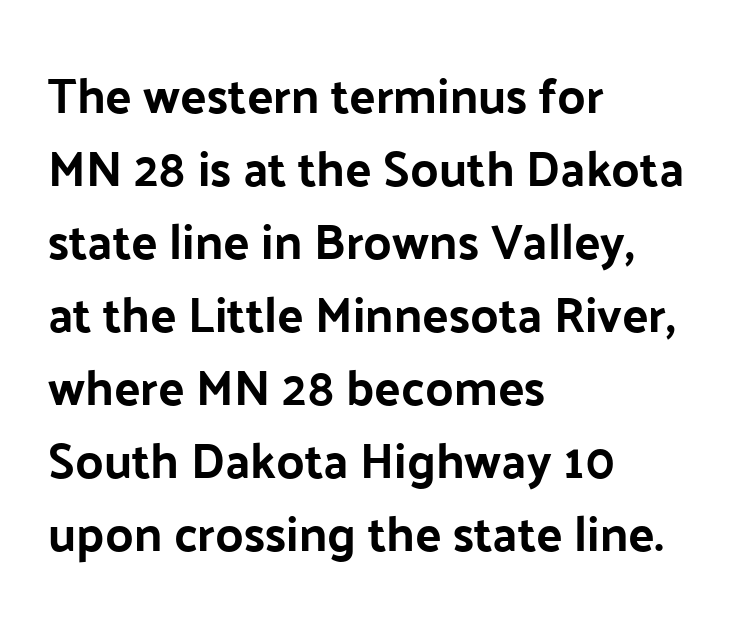
Q: Is the text italic (slanted)? A: No, it is upright.
Q: Is the typeface a serif or a sans-serif typeface? A: Sans-serif.
Q: Is the text underlined? A: No.
Q: How is the paragraph aligned? A: Left-aligned.
Q: Is the spacing between letters normal or unusually wide? A: Normal.
Q: Is the spacing between lines tight, normal or loose? A: Normal.
Q: Width (condensed, normal, or wide)? A: Normal.
Q: Stroke contrast? A: Low.
Q: x-height? A: Medium.
Q: Monospaced? A: No.
